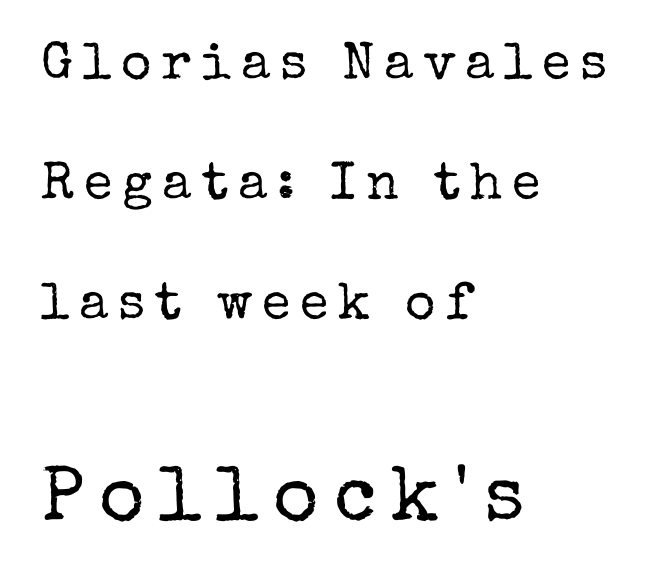
Q: Is the text bold? A: No.
Q: Is the text italic (slanted)? A: No, it is upright.
Q: Is the typeface a serif or a sans-serif typeface? A: Serif.
Q: Is the text underlined? A: No.
Q: How is the paragraph aligned? A: Left-aligned.
Q: Is the spacing between lines tight, normal or loose? A: Loose.
Q: Which block of text is set in a larger size, the first (top) or the second (bottom)? A: The second (bottom) one.
Q: Width (condensed, normal, or wide)? A: Normal.
Q: Stroke contrast? A: Low.
Q: x-height? A: Medium.
Q: Monospaced? A: No.
